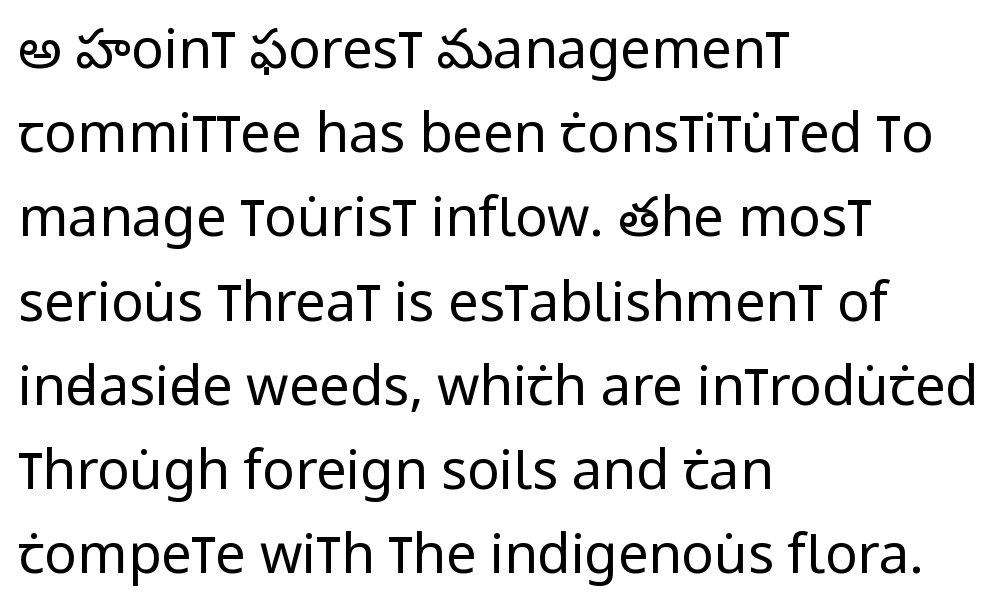
The typesetting does not lean heavy: it is not bold. In terms of letterform style, serifs are entirely absent. Just letters on the line, the space beneath them empty. Nobody touched the tracking dial on this one. The letters advance in unequal steps, a hallmark of proportional type. In terms of leading, this rendering sits right in the middle.
